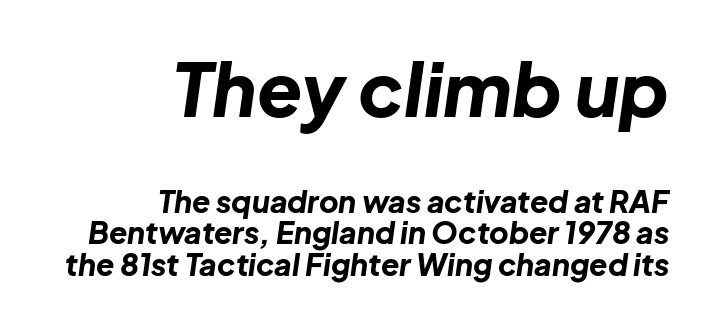
A typesetter would call this proportional, since set widths differ per character. Check the space under the baseline: it is left empty. Style check: oblique. The face used here is rendered with its standard letterfit. In CSS terms this would be text-align: right. Students, observe: this is what under-led, compact text looks like.
